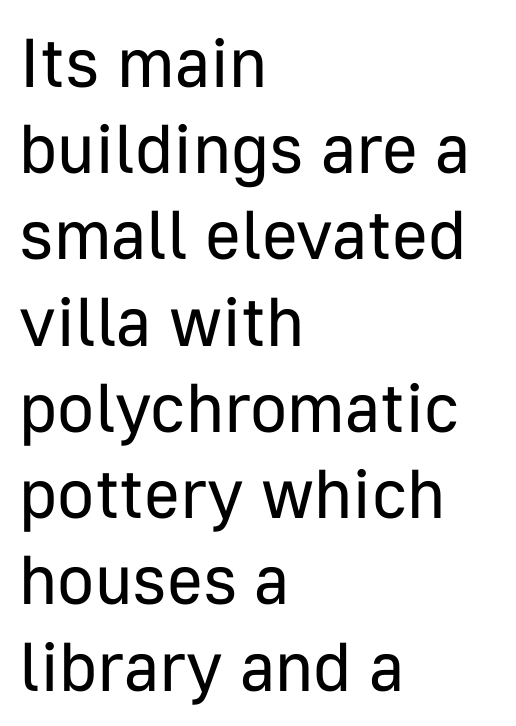
This is not heavy type; no bold has been used. How are the letters spaced? Ordinarily, with no added tracking. The compositor pushed each line to the left boundary. A clean baseline with only descenders dipping below it.
